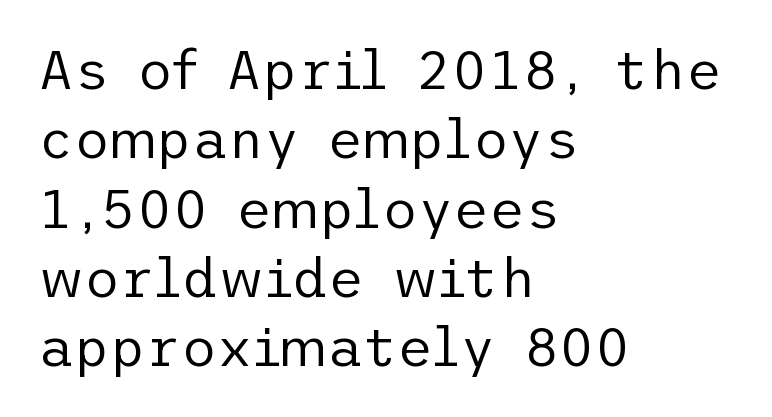
Q: Is the text bold? A: No.
Q: Is the text italic (slanted)? A: No, it is upright.
Q: Is the typeface a serif or a sans-serif typeface? A: Sans-serif.
Q: Is the text underlined? A: No.
Q: How is the paragraph aligned? A: Left-aligned.
Q: Is the spacing between letters normal or unusually wide? A: Normal.
Q: Is the spacing between lines tight, normal or loose? A: Normal.
Q: Width (condensed, normal, or wide)? A: Normal.
Q: Stroke contrast? A: Low.
Q: x-height? A: Medium.
